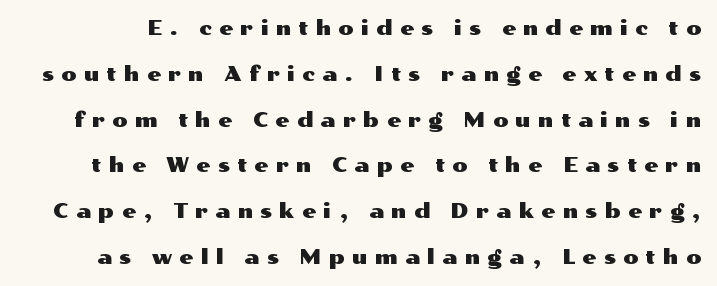
Q: Is the text italic (slanted)? A: No, it is upright.
Q: Is the text underlined? A: No.
Q: Is the spacing between letters normal or unusually wide? A: Unusually wide.
Q: Is the spacing between lines tight, normal or loose? A: Loose.
